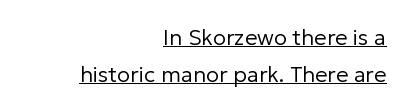
Quick note: underline on. Honestly, the letter spacing is just normal — you wouldn't notice it. Regular leading. Every row of glyphs terminates at an identical x-position on the right.
